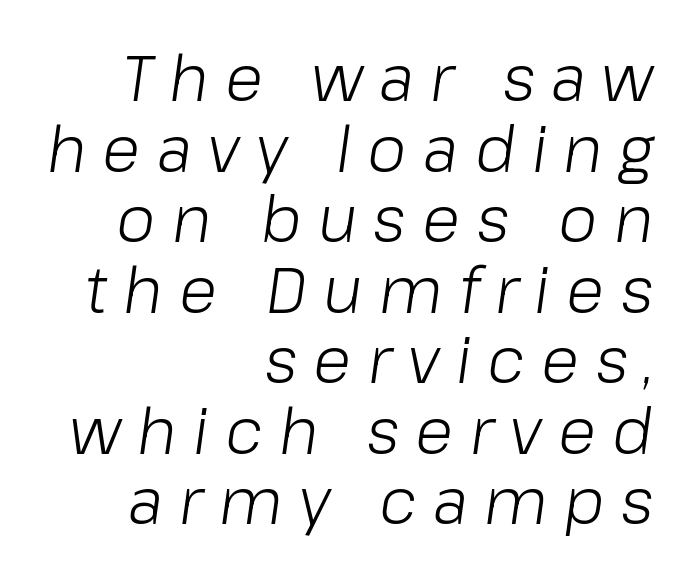
The image shows 63 px light type, italic (leaning right); set right-aligned, tight line spacing (1.12x), unusually wide letter spacing (+0.26 em), not underlined; low stroke contrast and a medium x-height.
